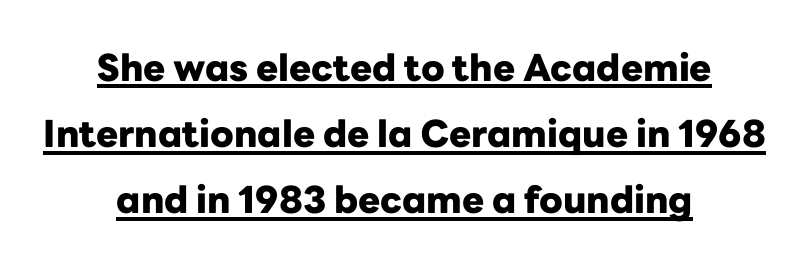
Typographic density is high because the face is bold. It's the straight-up-and-down kind of type. The font family rendered here belongs to the sans-serif group. Teacher's note: observe the equal gaps on both sides — that is centered alignment.
